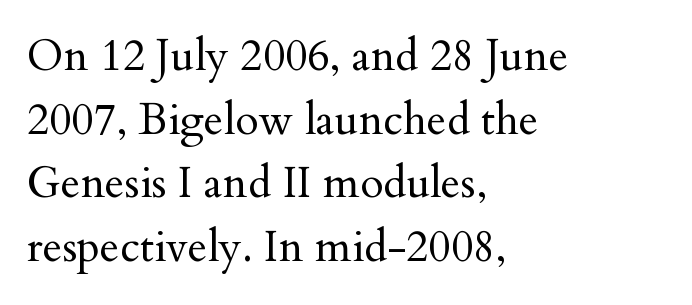
Q: Is the text bold? A: No.
Q: Is the text italic (slanted)? A: No, it is upright.
Q: Is the typeface a serif or a sans-serif typeface? A: Serif.
Q: Is the text underlined? A: No.
Q: How is the paragraph aligned? A: Left-aligned.
Q: Is the spacing between letters normal or unusually wide? A: Normal.
Q: Is the spacing between lines tight, normal or loose? A: Normal.
Q: Width (condensed, normal, or wide)? A: Normal.
Q: Stroke contrast? A: Medium.
Q: x-height? A: Small.
Q: Monospaced? A: No.
